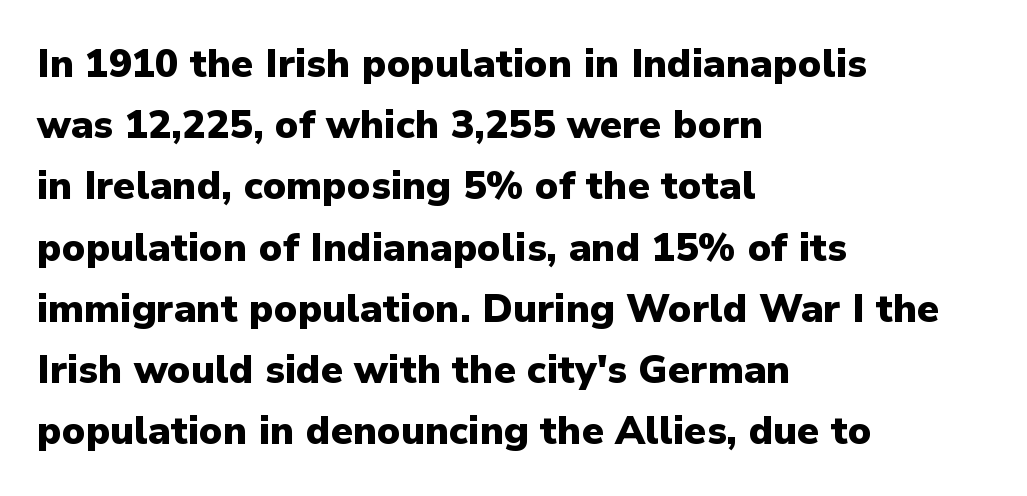
{"serif": "no", "italic": "no", "bold": "yes", "weight": "heavy", "width": "normal", "stroke_contrast": "low", "x_height": "medium", "monospaced": "no", "underline": "no", "align": "left", "line_spacing": "normal", "line_spacing_ratio": 1.57, "letter_spacing": "normal", "letter_spacing_em": 0.0, "glyph_px": 39}
